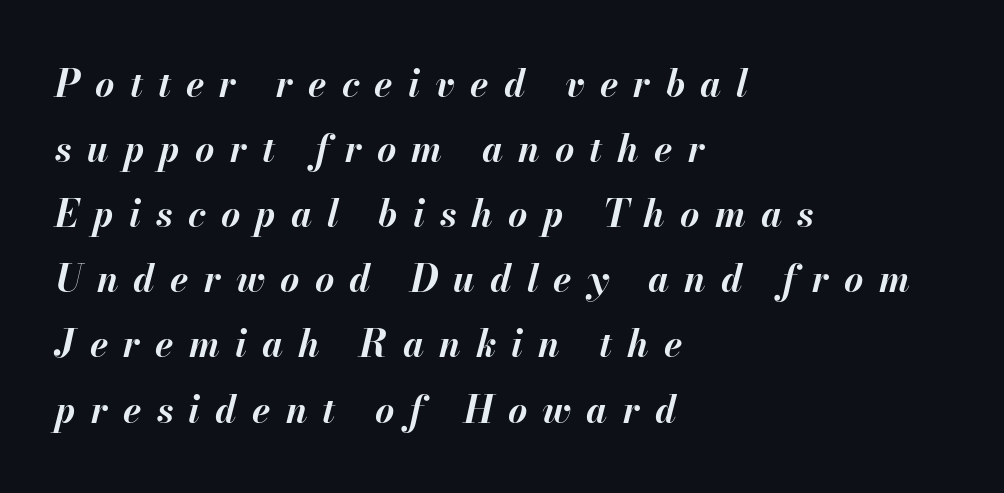
Q: Is the text bold? A: Yes.
Q: Is the text italic (slanted)? A: Yes, it leans right by about 13 degrees.
Q: Is the text underlined? A: No.
Q: How is the paragraph aligned? A: Left-aligned.
Q: Is the spacing between letters normal or unusually wide? A: Unusually wide.
Q: Width (condensed, normal, or wide)? A: Normal.
Q: Stroke contrast? A: Medium.
Q: x-height? A: Small.
Q: Monospaced? A: No.
